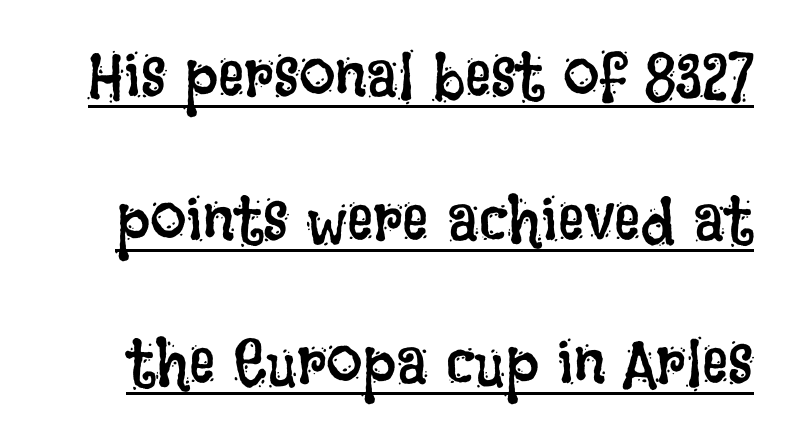
{"italic": "no", "bold": "no", "weight": "regular", "width": "condensed", "stroke_contrast": "low", "x_height": "large", "monospaced": "no", "underline": "yes", "line_spacing": "loose", "line_spacing_ratio": 2.21, "letter_spacing": "normal", "letter_spacing_em": 0.0, "glyph_px": 65}
